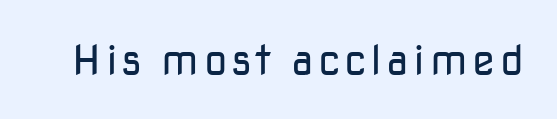
Q: Is the text bold? A: No.
Q: Is the text italic (slanted)? A: No, it is upright.
Q: Is the typeface a serif or a sans-serif typeface? A: Sans-serif.
Q: Is the text underlined? A: No.
Q: Width (condensed, normal, or wide)? A: Normal.
Q: Stroke contrast? A: Low.
Q: x-height? A: Medium.
Q: Monospaced? A: No.
